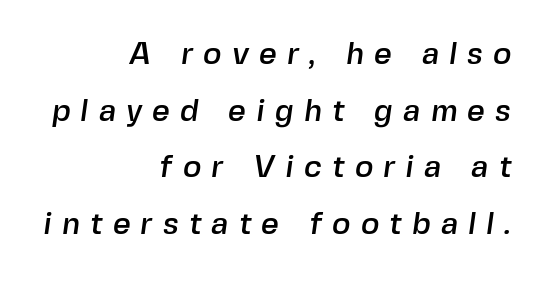
The image shows 31 px sans-serif type; set right-aligned, line spacing 1.83x, unusually wide letter spacing (+0.33 em), not underlined; a medium x-height.
